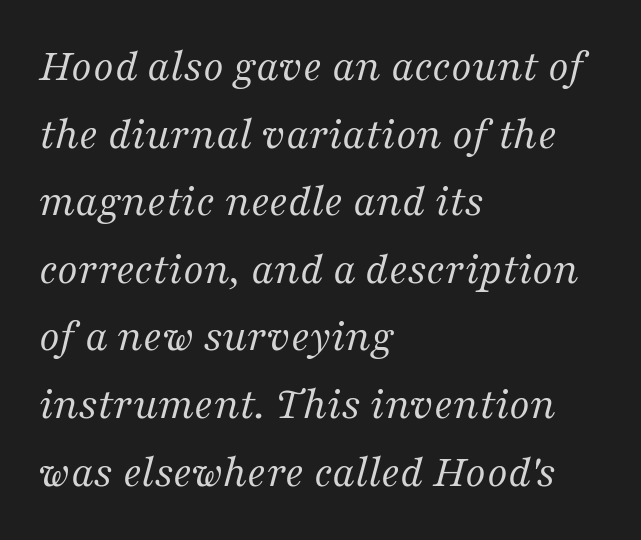
{"serif": "yes", "italic": "yes", "lean": "right", "slant_degrees": 16, "bold": "no", "weight": "regular", "width": "normal", "stroke_contrast": "medium", "x_height": "medium", "monospaced": "no", "underline": "no", "align": "left", "line_spacing": "normal", "line_spacing_ratio": 1.47, "letter_spacing": "normal", "letter_spacing_em": 0.0, "glyph_px": 46}
